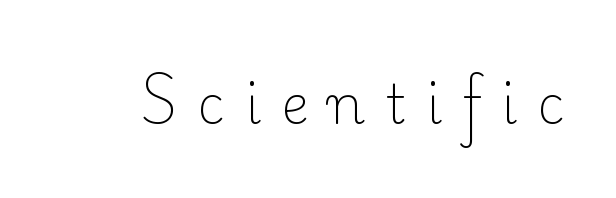
I'd call this a serif setting — the letters wear small feet. The typesetting does not lean heavy: it is not bold. This sample has the flowing, uneven cadence of proportional lettering. This is roman type, the default non-slanted kind. Anything drawn beneath the words? Only blank space. Substantial extra tracking has been applied to these lines.
